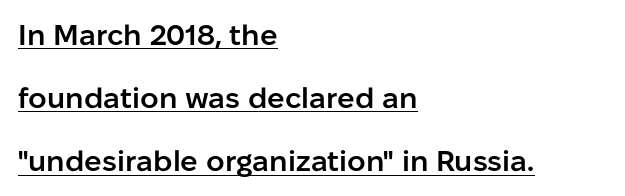
Stroke terminals: plain, sans-serif. In terms of letterspacing, this is plain default setting. The rendered words wear a rule along their underside. The paragraph has a hard left edge and a soft right edge.
